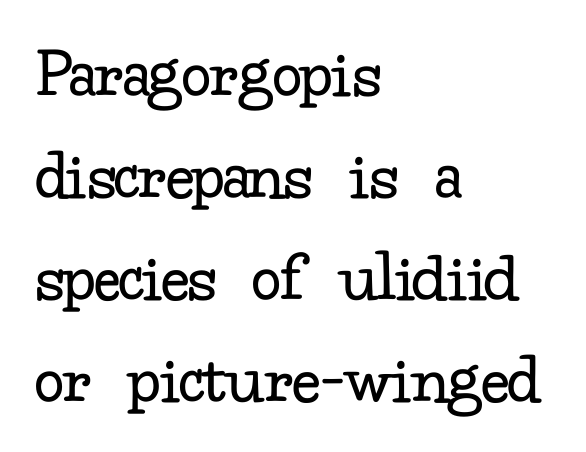
The image shows 74 px regular-weight serif type, upright; set left-aligned, normal line spacing (1.38x), normal letter spacing, not underlined; low stroke contrast and a small x-height.
